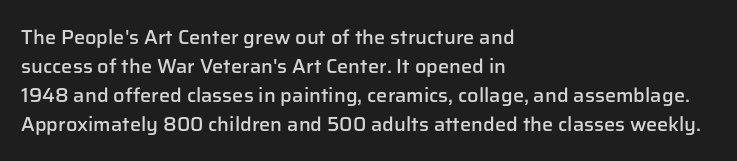
The image shows 20 px text type, upright; set left-aligned, normal line spacing (1.45x), normal letter spacing, not underlined.
